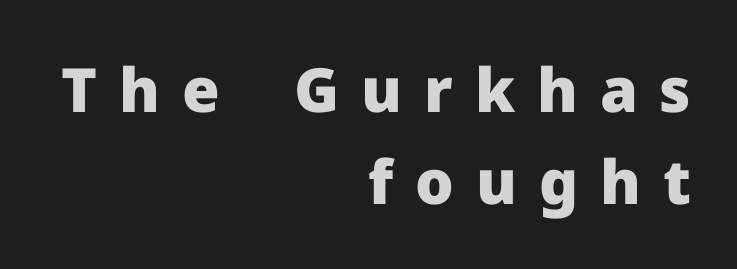
{"serif": "no", "italic": "no", "bold": "yes", "weight": "heavy", "width": "normal", "stroke_contrast": "low", "x_height": "medium", "monospaced": "no", "underline": "no", "align": "right", "line_spacing": "normal", "line_spacing_ratio": 1.51, "letter_spacing": "wide", "letter_spacing_em": 0.36, "glyph_px": 61}
